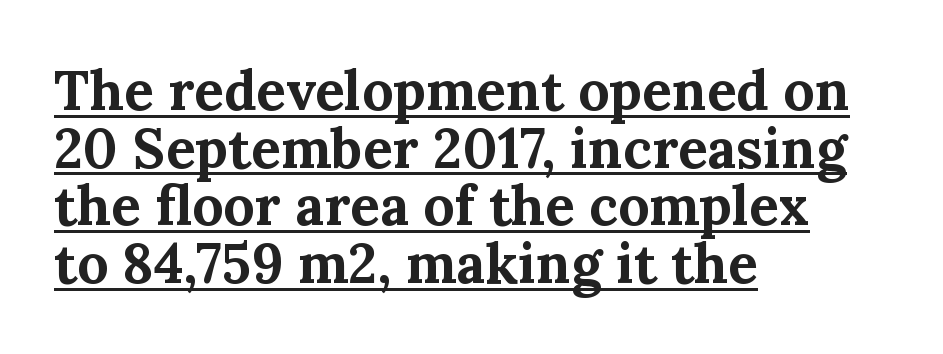
Q: Is the text bold? A: Yes.
Q: Is the text italic (slanted)? A: No, it is upright.
Q: Is the typeface a serif or a sans-serif typeface? A: Serif.
Q: Is the text underlined? A: Yes.
Q: How is the paragraph aligned? A: Left-aligned.
Q: Is the spacing between letters normal or unusually wide? A: Normal.
Q: Is the spacing between lines tight, normal or loose? A: Tight.
Q: Width (condensed, normal, or wide)? A: Normal.
Q: Stroke contrast? A: Medium.
Q: x-height? A: Medium.
Q: Monospaced? A: No.
